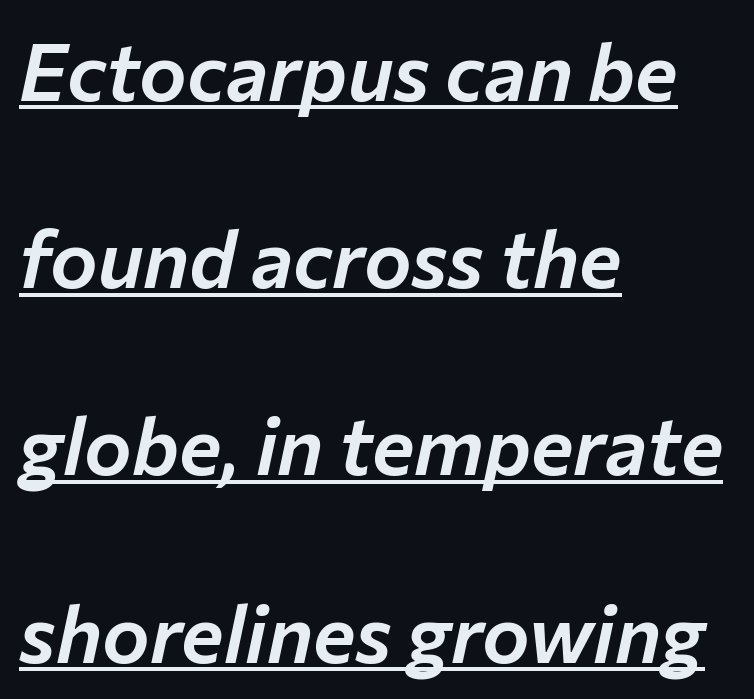
{"italic": "yes", "lean": "right", "slant_degrees": 12, "width": "normal", "stroke_contrast": "low", "x_height": "medium", "monospaced": "no", "underline": "yes", "align": "left", "line_spacing": "loose", "line_spacing_ratio": 2.34, "letter_spacing": "normal", "letter_spacing_em": 0.0, "glyph_px": 80}
